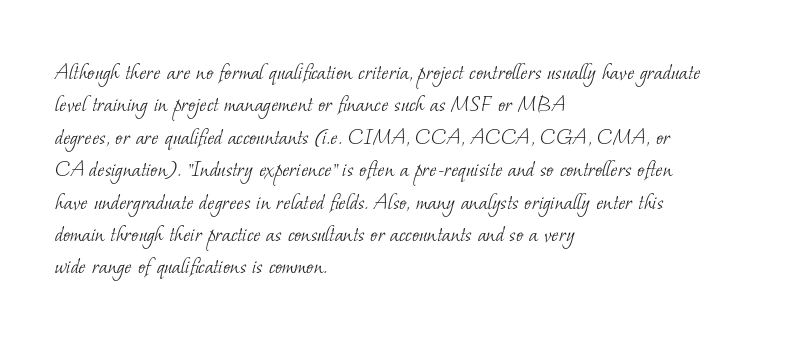
The image shows 24 px text type; set left-aligned, normal line spacing (1.35x), normal letter spacing, not underlined.
